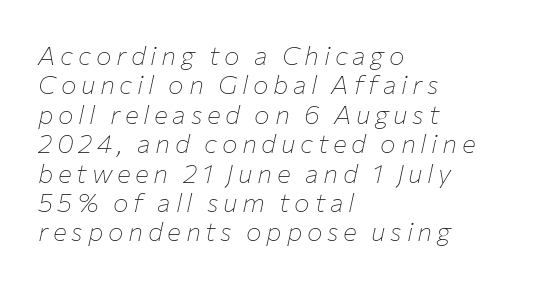
Q: Is the text bold? A: No.
Q: Is the text italic (slanted)? A: Yes, it leans right by about 12 degrees.
Q: Is the text underlined? A: No.
Q: How is the paragraph aligned? A: Left-aligned.
Q: Is the spacing between lines tight, normal or loose? A: Tight.
